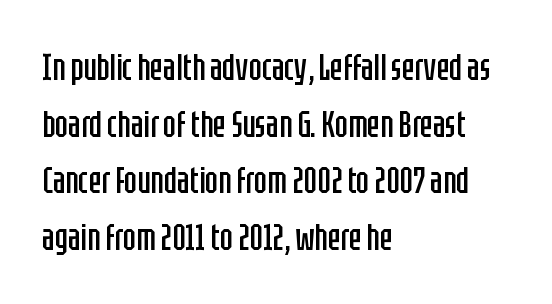
Is the block centered? No — it sits flush against the left margin. A light-to-regular cut is what we see here. If you measured baseline to baseline, you'd find a middling distance. The zone under the glyphs is completely vacant. Here the designer chose a conventional face with non-uniform glyph widths. Stroke terminals: plain, sans-serif.
